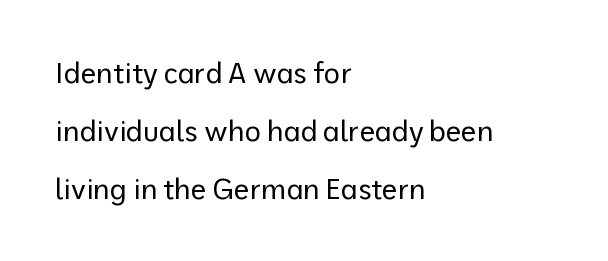
The image shows 28 px regular-weight sans-serif type, upright; set left-aligned, loose line spacing (2.07x), normal letter spacing, not underlined; low stroke contrast and a medium x-height.
